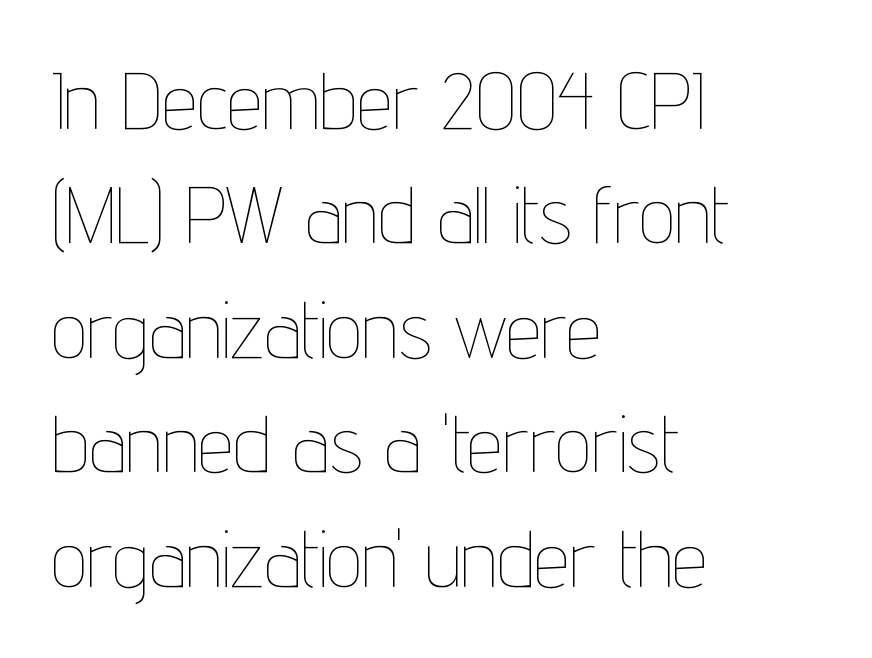
Nobody drew a line under any word here. Stems and bowls with no extra thickness — not bold. Is this a fixed-width face? No — the glyphs have proportional, varying widths. Line beginnings align vertically; line endings do not. Look at the tracking — it's just the regular setting, nothing added. Is there any slant? The stems are plumb.
